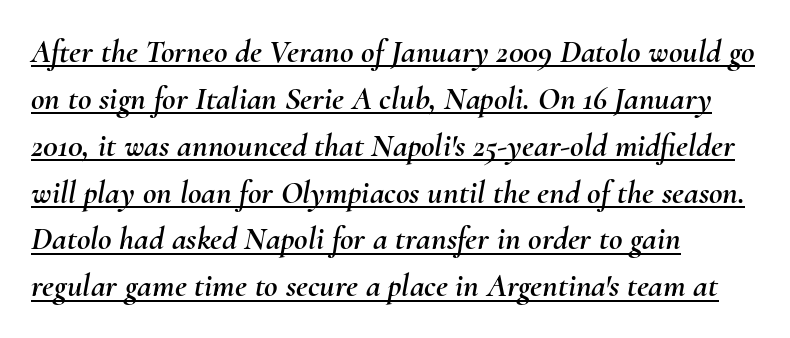
Each word holds together tightly as a unit, with standard inter-letter gaps. A typesetter would call this proportional, since set widths differ per character. The lines are quadded left. Compared with undecorated copy, this sample adds a rule below the words. Italic: yes, the glyphs are oblique. If you measured baseline to baseline, you'd find a middling distance.
